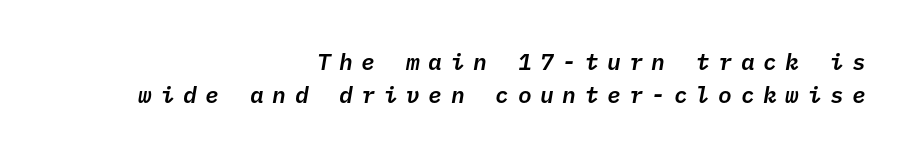
You could only call the tracking loose — the letters float apart. Nobody drew a line under any word here. A student would call this right alignment; a typographer would say flush right, rag left. Summary of vertical rhythm: regular, with standard interline spacing. The text carries the slant typical of an italic or oblique font.
